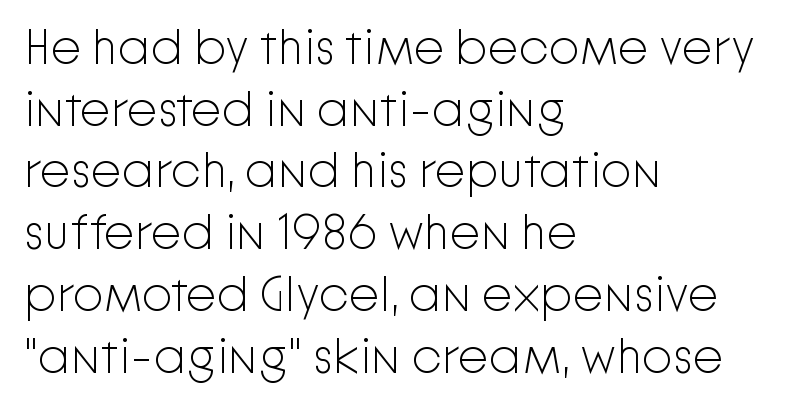
Vertical stems look standard width or narrower in stroke. Quick note: underline off. Leading matches the norm, producing a regular column. A classic flush-left, rag-right setting is used for this passage.
